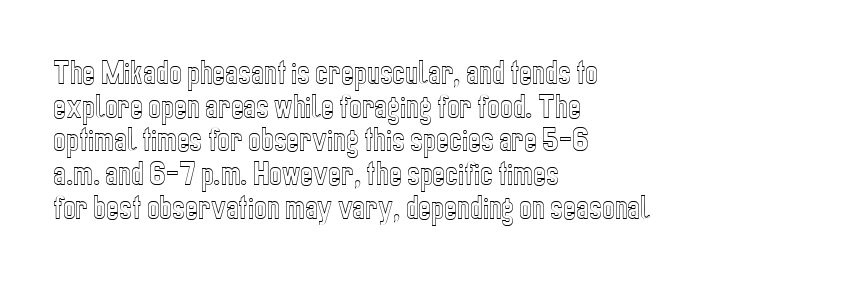
{"italic": "no", "underline": "no", "align": "left", "line_spacing": "normal", "line_spacing_ratio": 1.25, "letter_spacing": "normal", "letter_spacing_em": 0.0, "glyph_px": 27}
